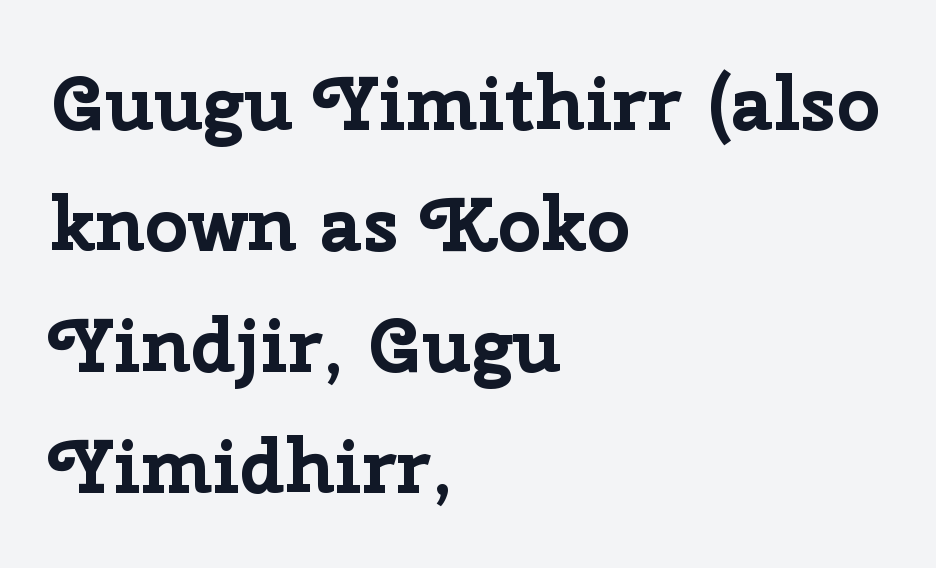
Q: Is the text bold? A: Yes.
Q: Is the text italic (slanted)? A: No, it is upright.
Q: Is the typeface a serif or a sans-serif typeface? A: Sans-serif.
Q: Is the text underlined? A: No.
Q: How is the paragraph aligned? A: Left-aligned.
Q: Is the spacing between letters normal or unusually wide? A: Normal.
Q: Is the spacing between lines tight, normal or loose? A: Normal.
Q: Width (condensed, normal, or wide)? A: Normal.
Q: Stroke contrast? A: Low.
Q: x-height? A: Medium.
Q: Monospaced? A: No.
